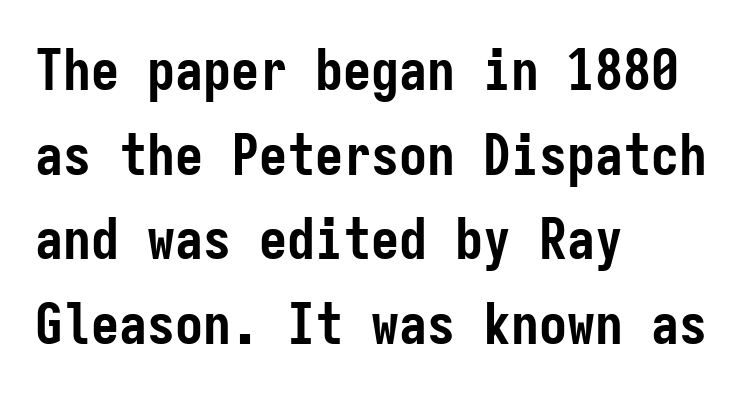
{"serif": "no", "italic": "no", "bold": "yes", "weight": "semibold", "width": "condensed", "stroke_contrast": "low", "x_height": "medium", "monospaced": "yes", "underline": "no", "align": "left", "line_spacing": "normal", "line_spacing_ratio": 1.51, "letter_spacing": "normal", "letter_spacing_em": 0.0, "glyph_px": 56}
